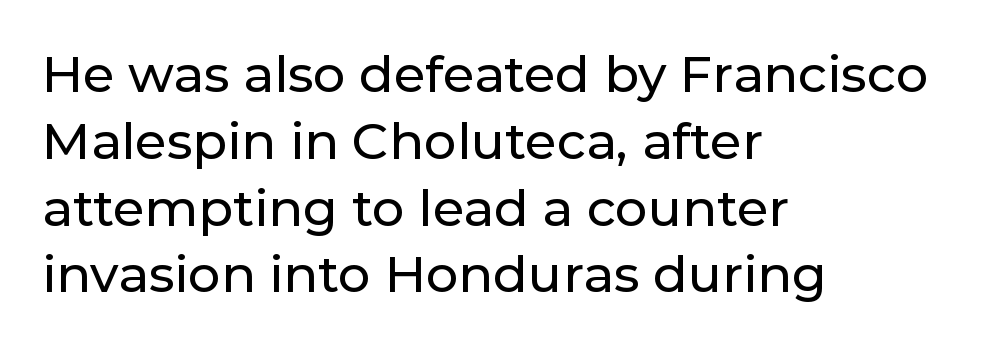
The image shows 51 px sans-serif type, upright; set left-aligned, normal line spacing (1.31x), normal letter spacing, not underlined; low stroke contrast and a medium x-height.
